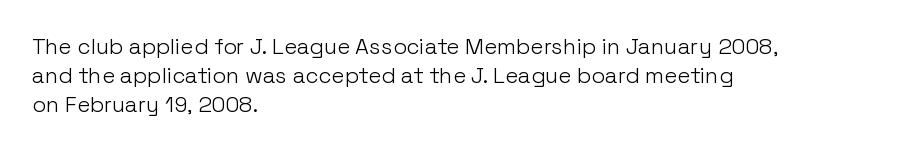
The image shows 22 px text type, upright; set left-aligned, normal line spacing (1.31x), normal letter spacing, not underlined.
